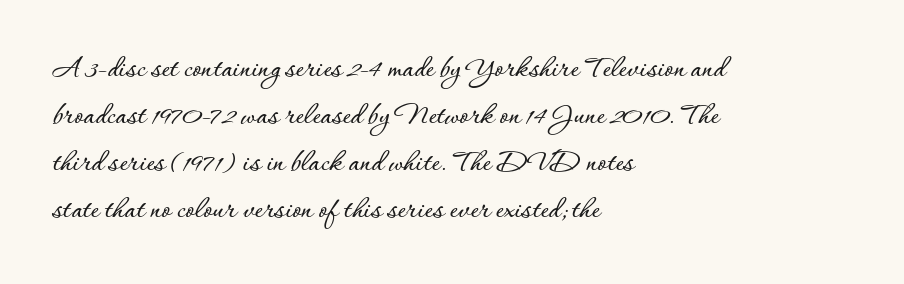
Q: Is the text italic (slanted)? A: Yes.
Q: Is the text underlined? A: No.
Q: How is the paragraph aligned? A: Left-aligned.
Q: Is the spacing between letters normal or unusually wide? A: Normal.
Q: Is the spacing between lines tight, normal or loose? A: Normal.
Q: Width (condensed, normal, or wide)? A: Normal.
Q: Stroke contrast? A: Low.
Q: x-height? A: Small.
Q: Monospaced? A: No.
